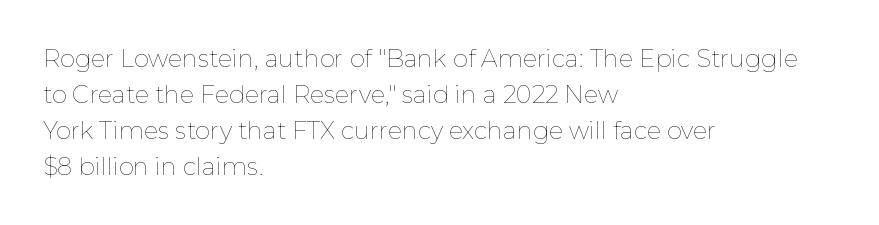
The image shows 24 px text type, upright; set left-aligned, normal line spacing (1.5x), normal letter spacing, not underlined.
